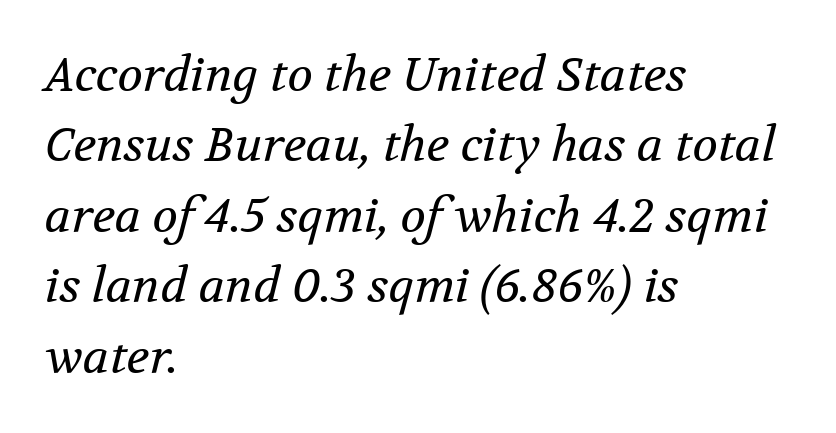
The image shows 47 px regular-weight serif type, italic (leaning right); set left-aligned, normal line spacing (1.5x), normal letter spacing, not underlined; medium stroke contrast and a medium x-height.
